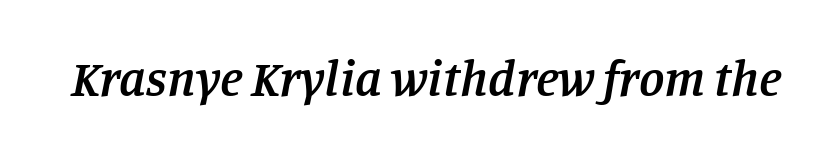
Its strokes are somewhat broadened, the hallmark of semibold type. The letters advance in unequal steps, a hallmark of proportional type. Glance below the letters and you will spot only blank space. The letterforms sit shoulder to shoulder at normal distance. Observe the lean: these are italic letterforms.
